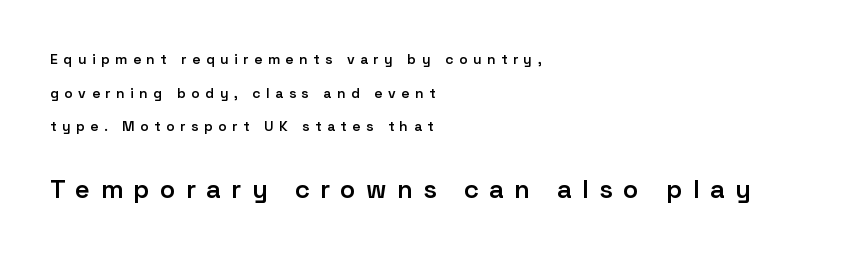
Block two is the big one; block one sits smaller above it. A typesetter would call this leading open, well beyond the default. The face used here is rendered with a markedly widened letterfit. Every character sits straight up, as roman type does.
